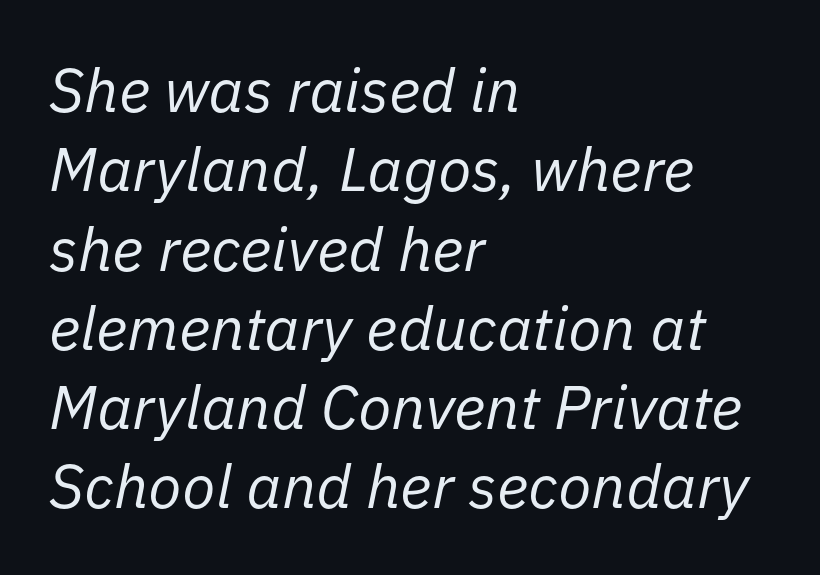
Nothing heavy about these letters — not bold at all. Bare-footed words on every line. These lines are set flush left with a ragged right edge. Summary of vertical rhythm: regular, with standard interline spacing. Varying glyph widths throughout — classic text-font behaviour.
